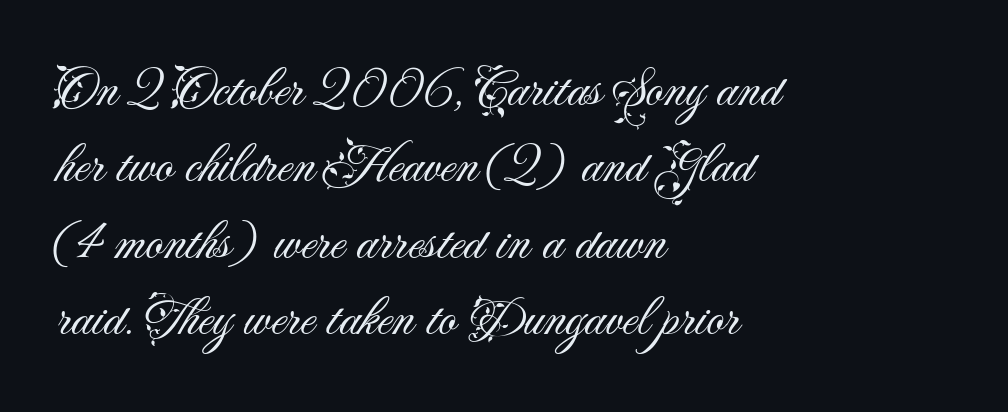
Successive baselines arrive at the customary interval. The font sits on the lighter half of the weight spectrum, regular included. The letterforms sit shoulder to shoulder at normal distance. The foot of each line stays bare and open.
